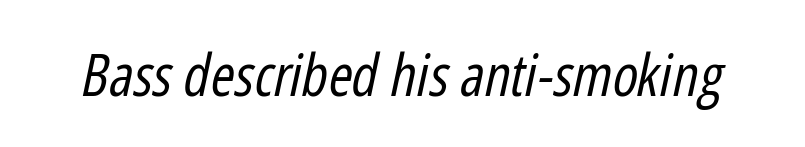
Q: Is the text bold? A: No.
Q: Is the text italic (slanted)? A: Yes, it leans right by about 12 degrees.
Q: Is the text underlined? A: No.
Q: Is the spacing between letters normal or unusually wide? A: Normal.
Q: Width (condensed, normal, or wide)? A: Condensed.
Q: Stroke contrast? A: Low.
Q: x-height? A: Medium.
Q: Monospaced? A: No.
